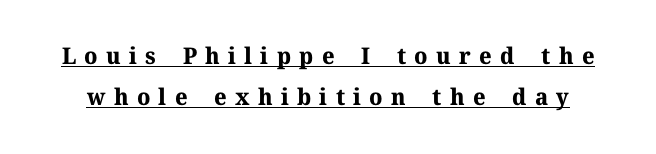
{"italic": "no", "bold": "yes", "underline": "yes", "line_spacing_ratio": 1.77, "letter_spacing": "wide", "letter_spacing_em": 0.36, "glyph_px": 23}
